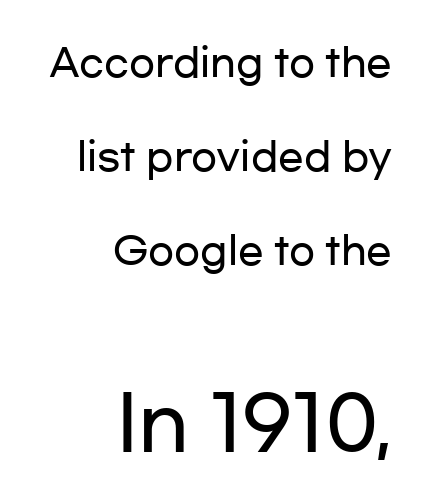
The image shows 75 px wide sans-serif type, upright; set right-aligned, loose line spacing (2.48x), normal letter spacing, not underlined; the second (bottom) block is 1.97x larger; low stroke contrast and a medium x-height.
